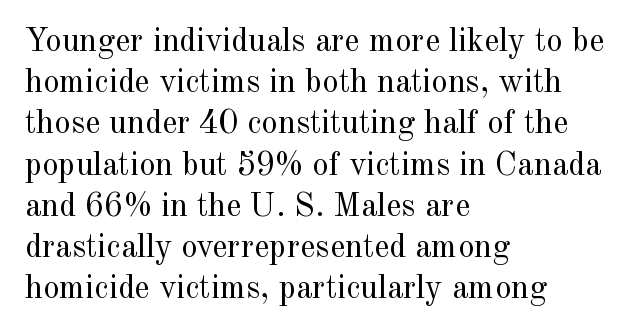
The rendering uses natural spacing where letterforms have individual widths. This rendering features lettering with no underline. Regular leading. It's the straight-up-and-down kind of type. Heaviness? Minimal to ordinary, like unemphasized prose.
